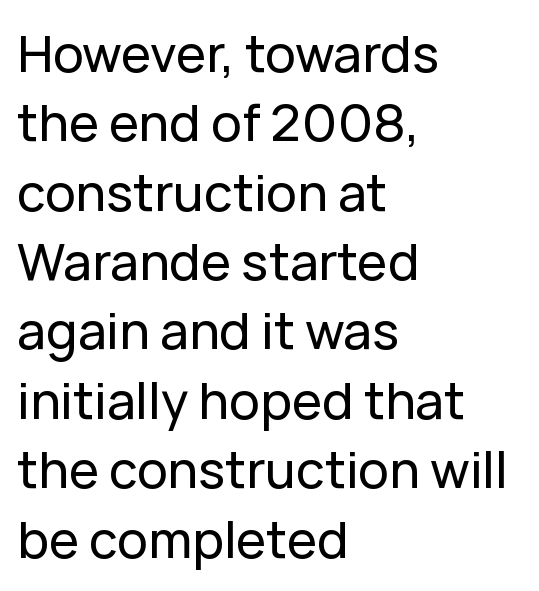
Q: Is the text italic (slanted)? A: No, it is upright.
Q: Is the typeface a serif or a sans-serif typeface? A: Sans-serif.
Q: Is the text underlined? A: No.
Q: How is the paragraph aligned? A: Left-aligned.
Q: Is the spacing between letters normal or unusually wide? A: Normal.
Q: Is the spacing between lines tight, normal or loose? A: Normal.
Q: Width (condensed, normal, or wide)? A: Normal.
Q: Stroke contrast? A: Low.
Q: x-height? A: Medium.
Q: Monospaced? A: No.
